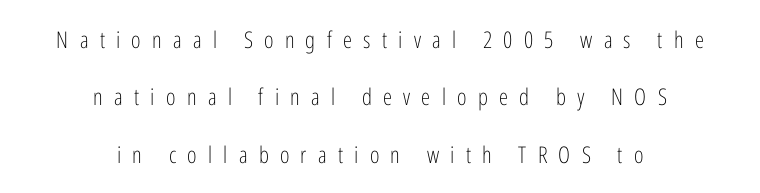
Q: Is the text bold? A: No.
Q: Is the text italic (slanted)? A: No, it is upright.
Q: Is the text underlined? A: No.
Q: How is the paragraph aligned? A: Centered.
Q: Is the spacing between letters normal or unusually wide? A: Unusually wide.
Q: Is the spacing between lines tight, normal or loose? A: Loose.
